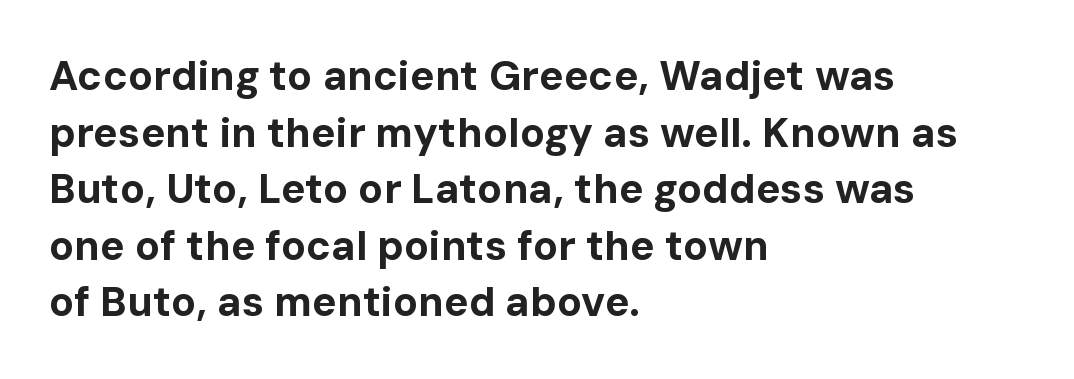
{"serif": "no", "italic": "no", "bold": "yes", "weight": "bold", "width": "normal", "stroke_contrast": "low", "x_height": "medium", "monospaced": "no", "underline": "no", "align": "left", "line_spacing": "normal", "line_spacing_ratio": 1.38, "letter_spacing": "normal", "letter_spacing_em": 0.0, "glyph_px": 41}
